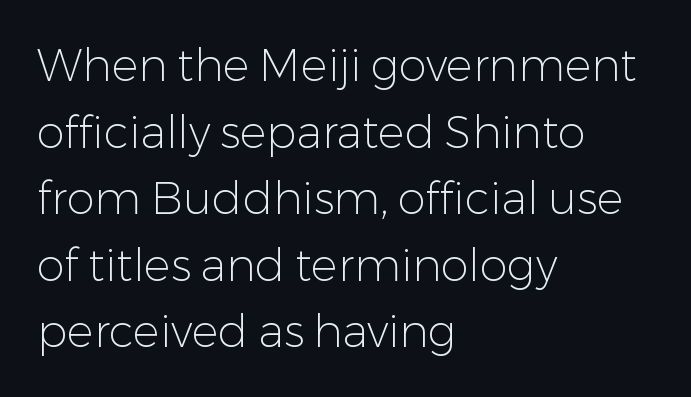
Q: Is the text bold? A: No.
Q: Is the text italic (slanted)? A: No, it is upright.
Q: Is the typeface a serif or a sans-serif typeface? A: Sans-serif.
Q: Is the text underlined? A: No.
Q: How is the paragraph aligned? A: Left-aligned.
Q: Is the spacing between letters normal or unusually wide? A: Normal.
Q: Is the spacing between lines tight, normal or loose? A: Normal.
Q: Width (condensed, normal, or wide)? A: Normal.
Q: Stroke contrast? A: Low.
Q: x-height? A: Medium.
Q: Monospaced? A: No.
